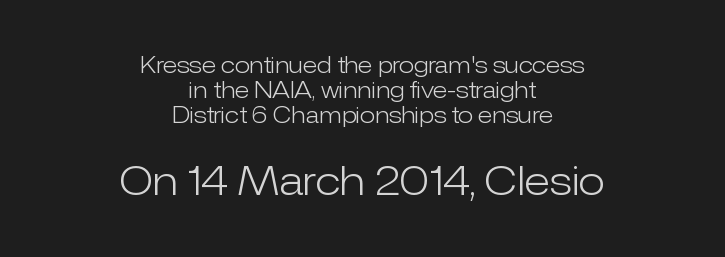
Q: Is the text bold? A: No.
Q: Is the text italic (slanted)? A: No, it is upright.
Q: Is the typeface a serif or a sans-serif typeface? A: Sans-serif.
Q: Is the text underlined? A: No.
Q: How is the paragraph aligned? A: Centered.
Q: Is the spacing between letters normal or unusually wide? A: Normal.
Q: Is the spacing between lines tight, normal or loose? A: Tight.
Q: Which block of text is set in a larger size, the first (top) or the second (bottom)? A: The second (bottom) one.
Q: Width (condensed, normal, or wide)? A: Normal.
Q: Stroke contrast? A: Low.
Q: x-height? A: Medium.
Q: Monospaced? A: No.
